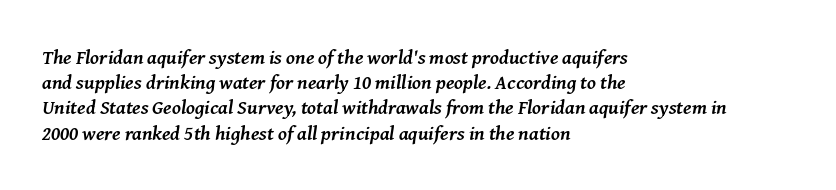
Q: Is the text bold? A: Yes.
Q: Is the text italic (slanted)? A: Yes, it leans right by about 8 degrees.
Q: Is the text underlined? A: No.
Q: How is the paragraph aligned? A: Left-aligned.
Q: Is the spacing between letters normal or unusually wide? A: Normal.
Q: Is the spacing between lines tight, normal or loose? A: Normal.
